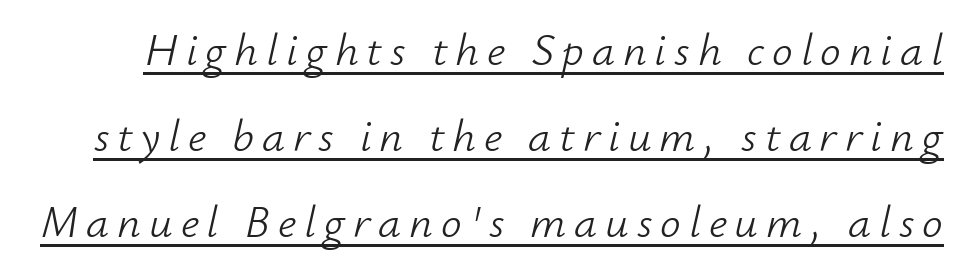
Q: Is the text bold? A: No.
Q: Is the text italic (slanted)? A: Yes, it leans right by about 12 degrees.
Q: Is the text underlined? A: Yes.
Q: Width (condensed, normal, or wide)? A: Normal.
Q: Stroke contrast? A: Low.
Q: x-height? A: Small.
Q: Monospaced? A: No.
